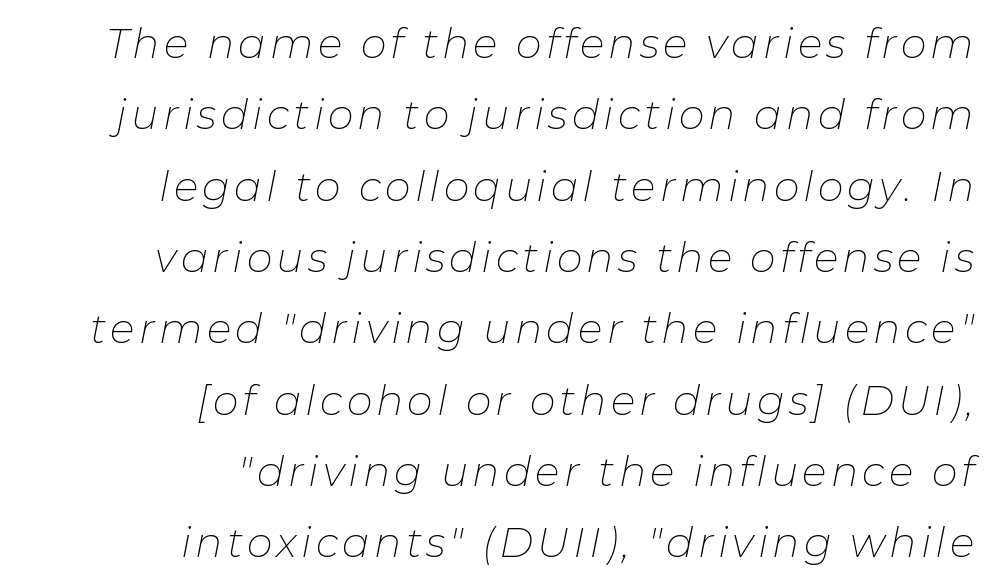
These lines are set flush right with a ragged left edge. Unbolded letterforms with no extra heft. The zone under the glyphs is completely vacant. Is this a fixed-width face? No — the glyphs have proportional, varying widths.
